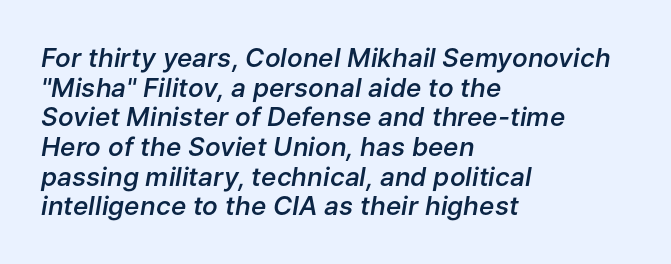
The horizontal fit of the characters is conventional and even. In CSS terms this would be text-align: left. Every letter is mildly thick-stroked: semibold rather than bold. Horizontal bands of white between lines are thin slivers.
